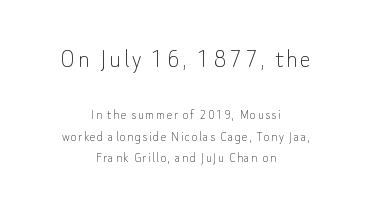
Compare the two chunks: the upper has the greater cap height. Posture: straight, roman, zero tilt. Letters have the restrained weight of plain body copy at most. Lines of text with bare space underneath. Reading down the block, each line starts at a different indent, mirrored at its end. The designer left line spacing at the default.
